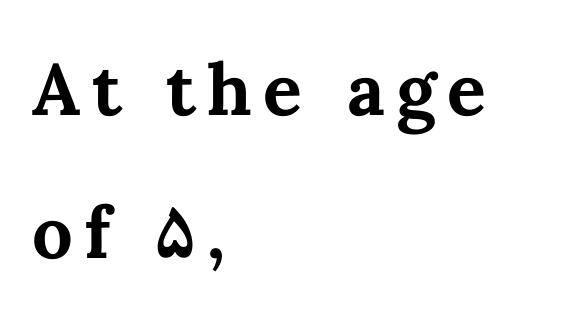
{"italic": "no", "bold": "yes", "weight": "bold", "width": "normal", "stroke_contrast": "medium", "x_height": "medium", "monospaced": "no", "underline": "no", "align": "left", "line_spacing": "loose", "line_spacing_ratio": 1.98, "glyph_px": 72}
